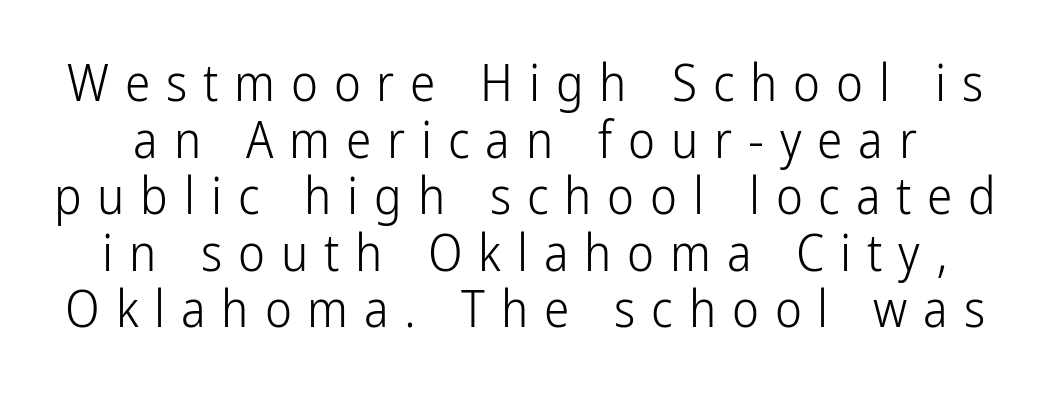
The image shows 51 px light, condensed sans-serif type, upright; set tight line spacing (1.11x), unusually wide letter spacing (+0.31 em), not underlined; low stroke contrast and a medium x-height.
